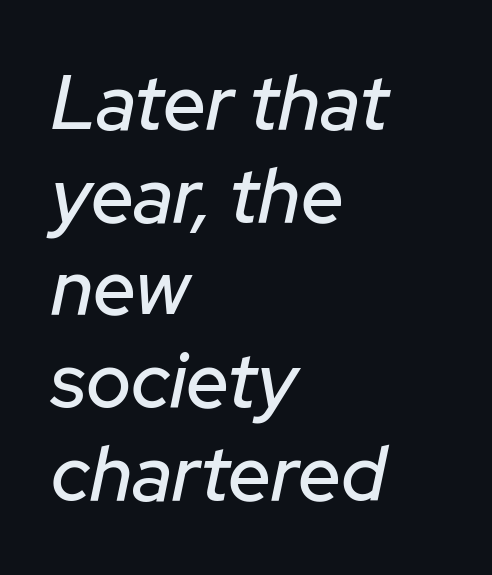
The horizontal fit of the characters is conventional and even. Tall strokes in this sample are angled rather than plumb. The space directly below the letters is spotless. Left-aligned paragraph, ragged on the right. The face used here is proportionally spaced, like ordinary book or web type.
